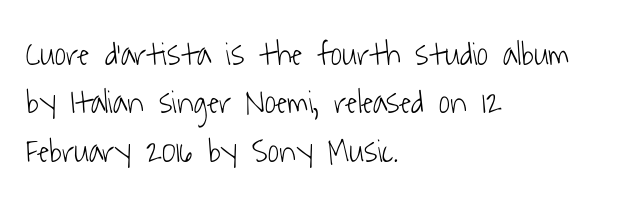
{"serif": "no", "bold": "no", "weight": "light", "width": "condensed", "stroke_contrast": "low", "x_height": "medium", "monospaced": "no", "underline": "no", "align": "left", "line_spacing": "normal", "line_spacing_ratio": 1.42, "letter_spacing": "normal", "letter_spacing_em": 0.0, "glyph_px": 34}
